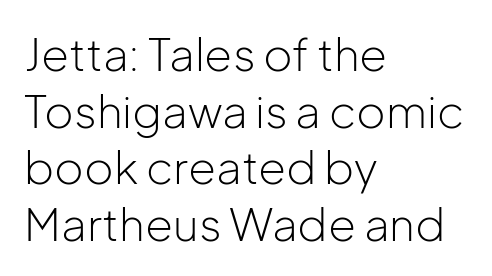
Q: Is the text bold? A: No.
Q: Is the text italic (slanted)? A: No, it is upright.
Q: Is the typeface a serif or a sans-serif typeface? A: Sans-serif.
Q: Is the text underlined? A: No.
Q: How is the paragraph aligned? A: Left-aligned.
Q: Is the spacing between letters normal or unusually wide? A: Normal.
Q: Is the spacing between lines tight, normal or loose? A: Normal.
Q: Width (condensed, normal, or wide)? A: Normal.
Q: Stroke contrast? A: Low.
Q: x-height? A: Medium.
Q: Monospaced? A: No.
